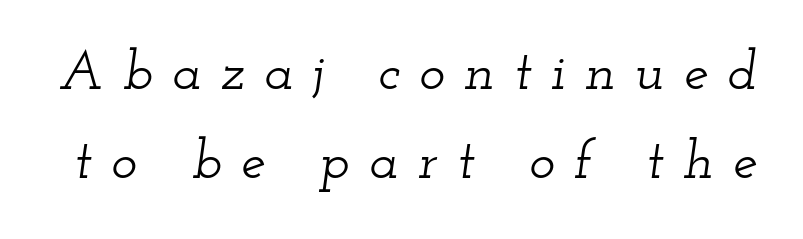
The image shows 55 px wide serif type, italic (leaning right); set normal line spacing (1.61x), unusually wide letter spacing (+0.35 em), not underlined; low stroke contrast and a small x-height.
